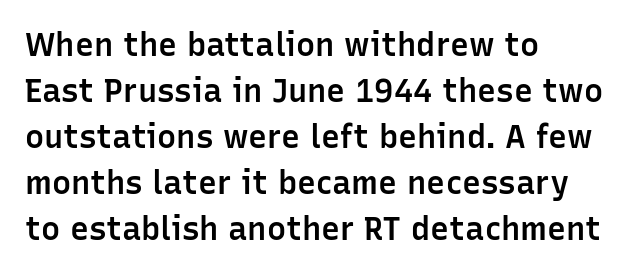
The image shows 32 px semibold sans-serif type, upright; set left-aligned, normal line spacing (1.44x), normal letter spacing, not underlined; low stroke contrast and a medium x-height.
